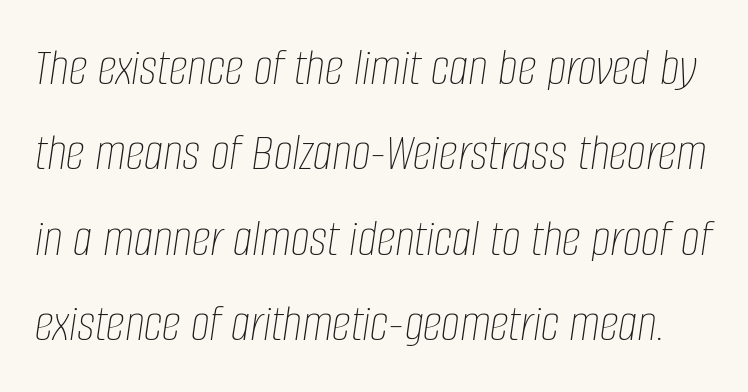
The letters advance in unequal steps, a hallmark of proportional type. The passage shown has conventional tracking throughout. Baseline-to-baseline distance is the conventional proportion of letter height. Characters are canted at an angle relative to the baseline's perpendicular. Weight: regular or lighter.
